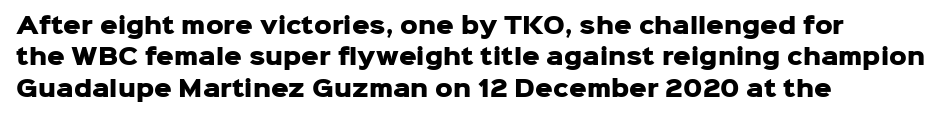
{"italic": "no", "bold": "yes", "underline": "no", "align": "left", "line_spacing": "normal", "line_spacing_ratio": 1.43, "letter_spacing": "normal", "letter_spacing_em": 0.0, "glyph_px": 22}
